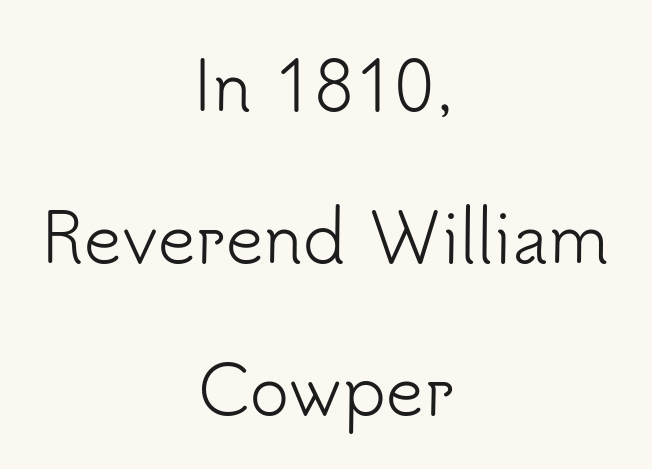
Q: Is the text bold? A: No.
Q: Is the text italic (slanted)? A: No, it is upright.
Q: Is the typeface a serif or a sans-serif typeface? A: Sans-serif.
Q: Is the text underlined? A: No.
Q: How is the paragraph aligned? A: Centered.
Q: Is the spacing between letters normal or unusually wide? A: Normal.
Q: Is the spacing between lines tight, normal or loose? A: Loose.
Q: Width (condensed, normal, or wide)? A: Normal.
Q: Stroke contrast? A: Low.
Q: x-height? A: Small.
Q: Monospaced? A: No.
